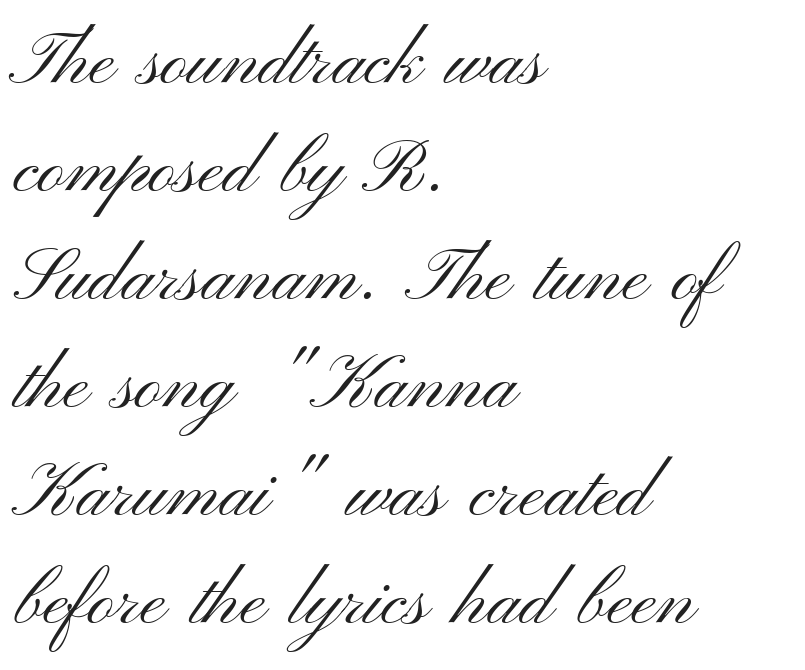
The image shows 75 px light, wide sans-serif type; set left-aligned, normal line spacing (1.44x), normal letter spacing, not underlined; medium stroke contrast and a small x-height.
